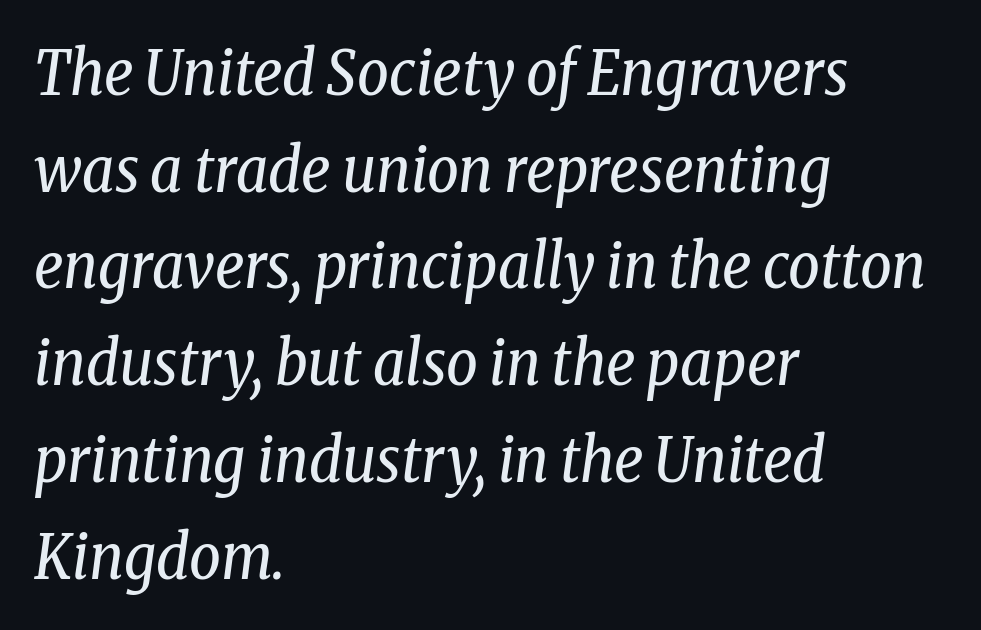
The letters carry serifs — small finishing strokes at the ends of their stems. Summary of weight: not heavy and not bold. The compositor pushed each line to the left boundary. Regular leading. Each letter keeps its own natural width here, so spacing adapts to shape. Short note: letters normally spaced.
